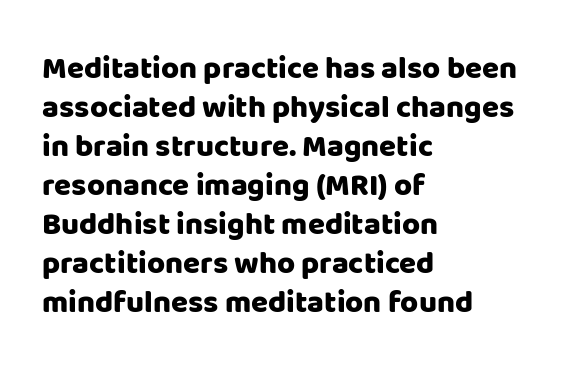
{"serif": "no", "italic": "no", "width": "normal", "stroke_contrast": "low", "x_height": "large", "monospaced": "no", "underline": "no", "align": "left", "line_spacing": "normal", "line_spacing_ratio": 1.26, "letter_spacing": "normal", "letter_spacing_em": 0.0, "glyph_px": 31}
